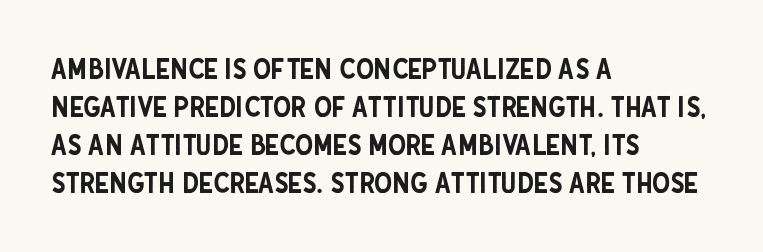
Spacing between characters is what you'd get straight out of the box. Each letter's strokes conclude bluntly, with no projecting serifs. Note the varied advance widths — an 'i' is clearly narrower than an 'm'. These lines were composed using upright roman letters. In CSS terms this would be text-align: left. Clear beneath every line of the passage.
